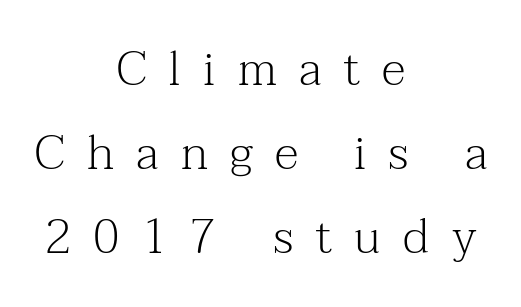
{"serif": "yes", "italic": "no", "bold": "no", "weight": "light", "width": "normal", "stroke_contrast": "medium", "x_height": "medium", "monospaced": "no", "underline": "no", "align": "center", "line_spacing_ratio": 1.75, "letter_spacing": "wide", "letter_spacing_em": 0.46, "glyph_px": 48}
